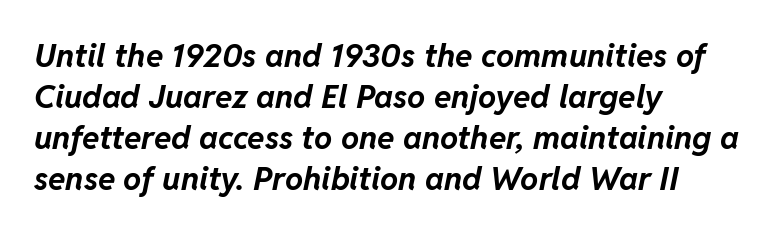
The words here are not underlined. The sample has been set heavy, in full bold. The type is set solid horizontally, with unmodified tracking. Is the block centered? No — it sits flush against the left margin. Each letter keeps its own natural width here, so spacing adapts to shape.
